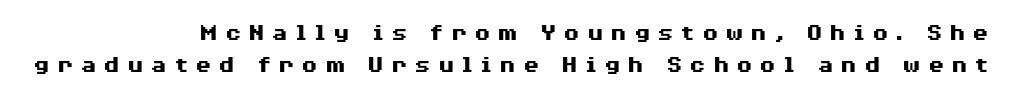
Q: Is the text bold? A: Yes.
Q: Is the text italic (slanted)? A: No, it is upright.
Q: Is the text underlined? A: No.
Q: How is the paragraph aligned? A: Right-aligned.
Q: Is the spacing between letters normal or unusually wide? A: Unusually wide.
Q: Is the spacing between lines tight, normal or loose? A: Normal.
